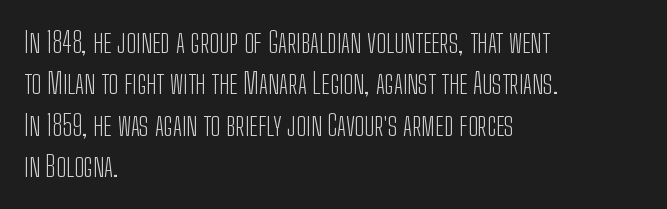
The image shows 29 px light, condensed sans-serif type, upright; set left-aligned, normal line spacing (1.43x), normal letter spacing, not underlined; low stroke contrast and a medium x-height.
